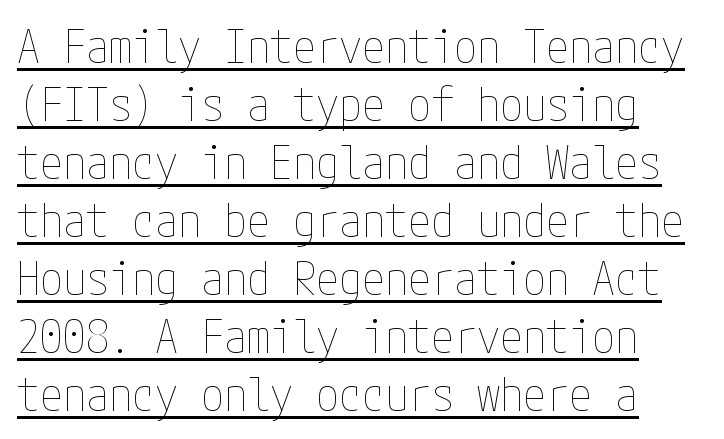
{"italic": "no", "bold": "no", "weight": "thin", "width": "condensed", "stroke_contrast": "low", "x_height": "medium", "underline": "yes", "line_spacing": "normal", "line_spacing_ratio": 1.26, "letter_spacing": "normal", "letter_spacing_em": 0.0, "glyph_px": 46}
